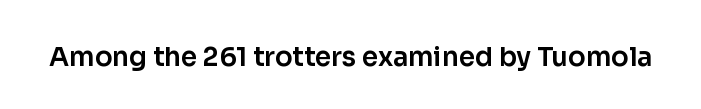
Q: Is the text italic (slanted)? A: No, it is upright.
Q: Is the text underlined? A: No.
Q: Is the spacing between letters normal or unusually wide? A: Normal.
